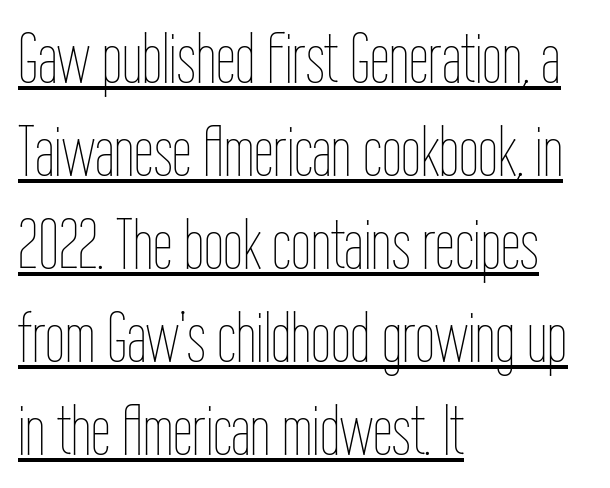
{"italic": "no", "bold": "no", "weight": "thin", "width": "condensed", "stroke_contrast": "low", "x_height": "medium", "monospaced": "no", "underline": "yes", "align": "left", "line_spacing": "normal", "line_spacing_ratio": 1.31, "letter_spacing": "normal", "letter_spacing_em": 0.0, "glyph_px": 71}
